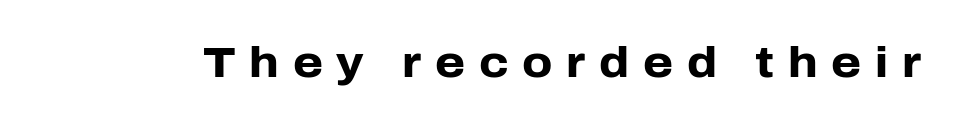
Q: Is the text bold? A: Yes.
Q: Is the text italic (slanted)? A: No, it is upright.
Q: Is the typeface a serif or a sans-serif typeface? A: Sans-serif.
Q: Is the text underlined? A: No.
Q: Is the spacing between letters normal or unusually wide? A: Unusually wide.
Q: Width (condensed, normal, or wide)? A: Normal.
Q: Stroke contrast? A: Low.
Q: x-height? A: Medium.
Q: Monospaced? A: No.
